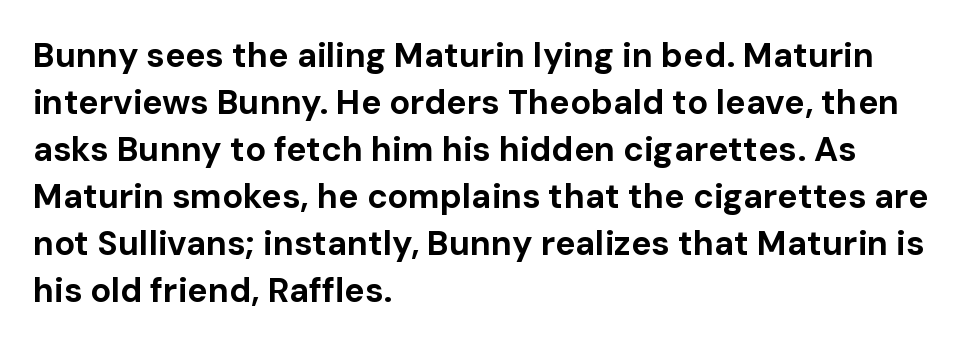
Q: Is the text bold? A: Yes.
Q: Is the text italic (slanted)? A: No, it is upright.
Q: Is the typeface a serif or a sans-serif typeface? A: Sans-serif.
Q: Is the text underlined? A: No.
Q: How is the paragraph aligned? A: Left-aligned.
Q: Is the spacing between letters normal or unusually wide? A: Normal.
Q: Is the spacing between lines tight, normal or loose? A: Normal.
Q: Width (condensed, normal, or wide)? A: Normal.
Q: Stroke contrast? A: Low.
Q: x-height? A: Medium.
Q: Monospaced? A: No.
